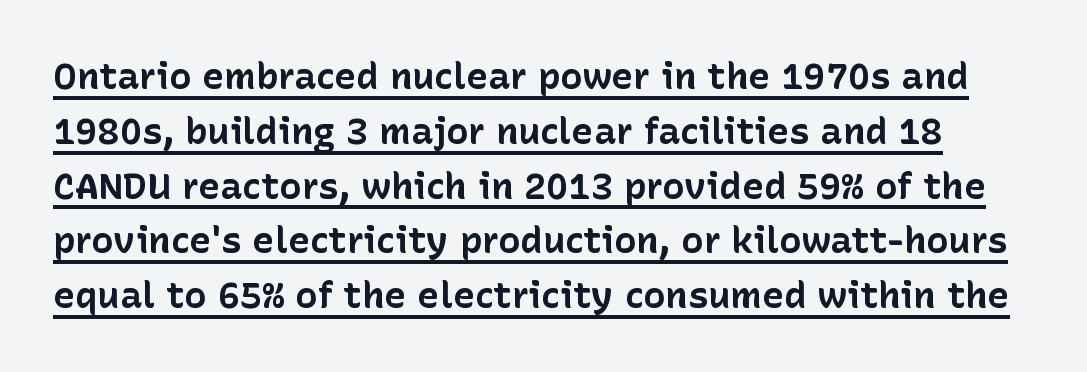
Q: Is the text bold? A: Yes.
Q: Is the text italic (slanted)? A: No, it is upright.
Q: Is the typeface a serif or a sans-serif typeface? A: Sans-serif.
Q: Is the text underlined? A: Yes.
Q: Is the spacing between letters normal or unusually wide? A: Normal.
Q: Is the spacing between lines tight, normal or loose? A: Normal.
Q: Width (condensed, normal, or wide)? A: Normal.
Q: Stroke contrast? A: Low.
Q: x-height? A: Medium.
Q: Monospaced? A: No.
